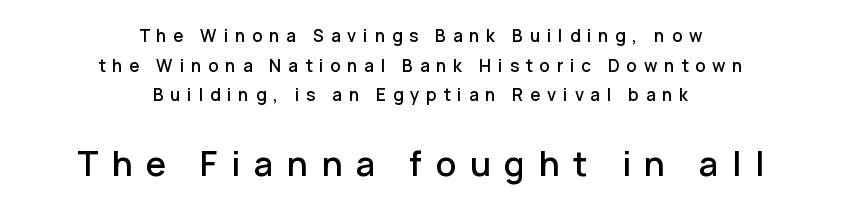
Q: Is the text italic (slanted)? A: No, it is upright.
Q: Is the typeface a serif or a sans-serif typeface? A: Sans-serif.
Q: Is the text underlined? A: No.
Q: How is the paragraph aligned? A: Centered.
Q: Is the spacing between letters normal or unusually wide? A: Unusually wide.
Q: Which block of text is set in a larger size, the first (top) or the second (bottom)? A: The second (bottom) one.
Q: Width (condensed, normal, or wide)? A: Normal.
Q: Stroke contrast? A: Low.
Q: x-height? A: Medium.
Q: Monospaced? A: No.
